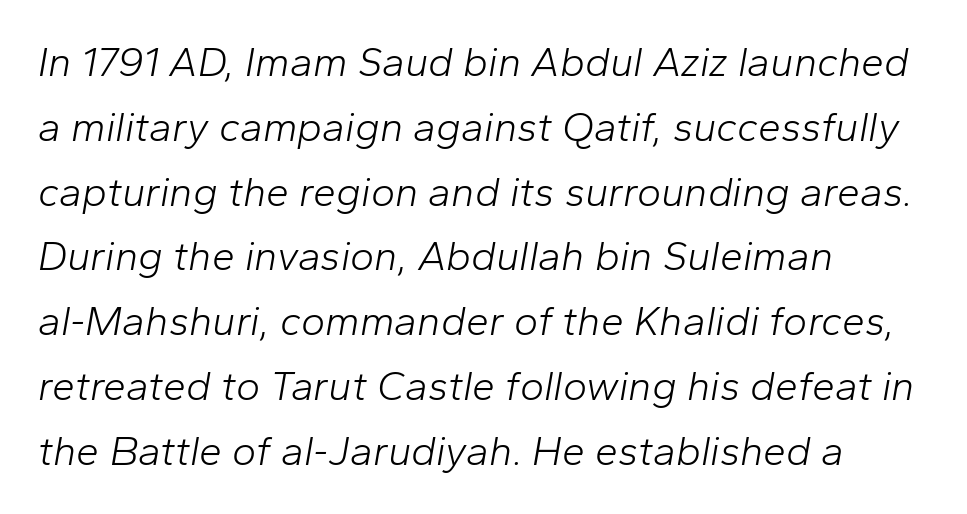
{"italic": "yes", "lean": "right", "slant_degrees": 10, "bold": "no", "weight": "light", "width": "normal", "stroke_contrast": "low", "x_height": "medium", "monospaced": "no", "underline": "no", "align": "left", "line_spacing": "normal", "line_spacing_ratio": 1.58, "letter_spacing": "normal", "letter_spacing_em": 0.0, "glyph_px": 41}
